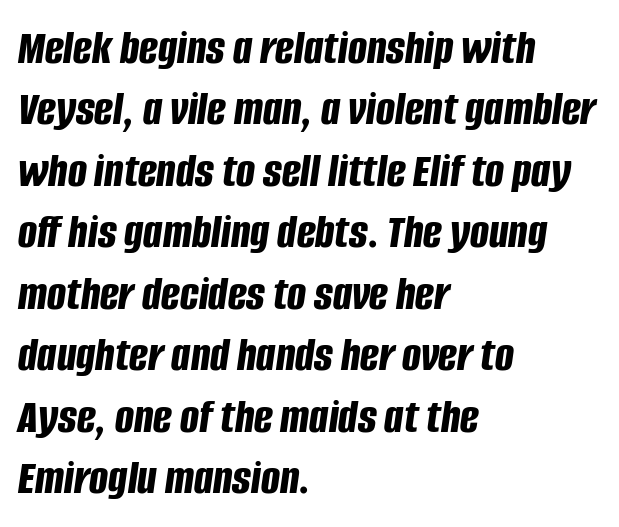
Q: Is the text bold? A: Yes.
Q: Is the text italic (slanted)? A: Yes, it leans right by about 8 degrees.
Q: Is the text underlined? A: No.
Q: How is the paragraph aligned? A: Left-aligned.
Q: Is the spacing between letters normal or unusually wide? A: Normal.
Q: Width (condensed, normal, or wide)? A: Condensed.
Q: Stroke contrast? A: Low.
Q: x-height? A: Large.
Q: Monospaced? A: No.
